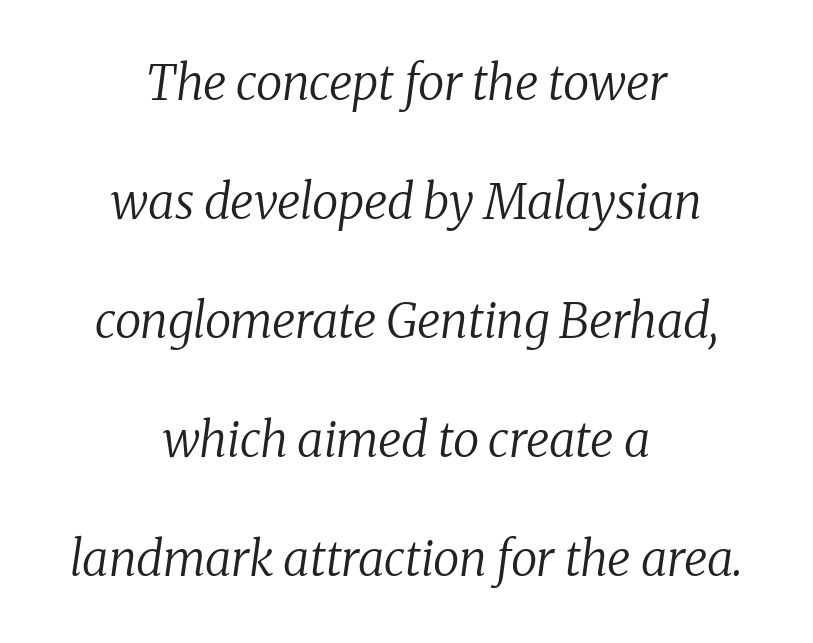
Q: Is the text bold? A: No.
Q: Is the text italic (slanted)? A: Yes, it leans right by about 8 degrees.
Q: Is the typeface a serif or a sans-serif typeface? A: Serif.
Q: Is the text underlined? A: No.
Q: How is the paragraph aligned? A: Centered.
Q: Is the spacing between letters normal or unusually wide? A: Normal.
Q: Is the spacing between lines tight, normal or loose? A: Loose.
Q: Width (condensed, normal, or wide)? A: Normal.
Q: Stroke contrast? A: Low.
Q: x-height? A: Medium.
Q: Monospaced? A: No.
